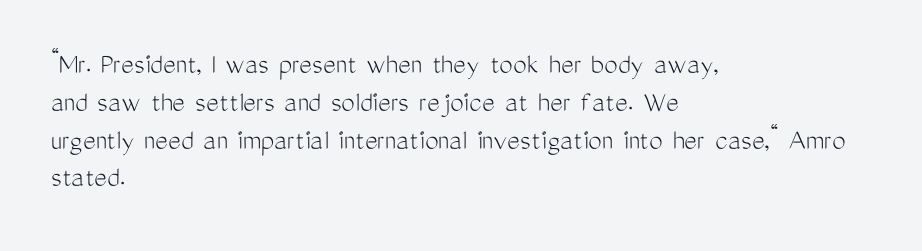
The font family rendered here belongs to the sans-serif group. If you measured baseline to baseline, you'd find a middling distance. Each letter keeps its own natural width here, so spacing adapts to shape. The typesetting does not lean heavy: it is not bold.
